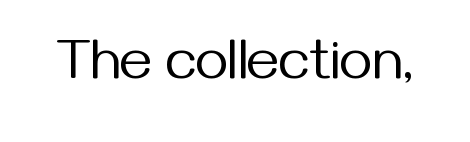
{"serif": "no", "italic": "no", "bold": "no", "weight": "regular", "width": "normal", "stroke_contrast": "medium", "x_height": "medium", "monospaced": "no", "underline": "no", "letter_spacing": "normal", "letter_spacing_em": 0.0, "glyph_px": 57}
